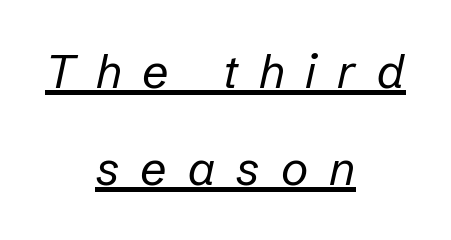
{"italic": "yes", "lean": "right", "slant_degrees": 12, "bold": "no", "weight": "regular", "width": "normal", "stroke_contrast": "low", "x_height": "medium", "monospaced": "no", "underline": "yes", "align": "center", "line_spacing": "loose", "line_spacing_ratio": 2.06, "letter_spacing": "wide", "letter_spacing_em": 0.45, "glyph_px": 47}
